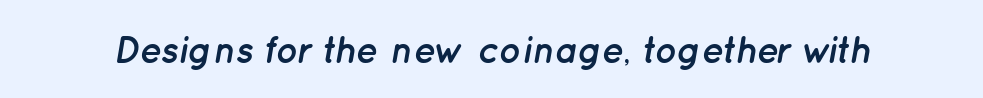
Q: Is the text bold? A: Yes.
Q: Is the text italic (slanted)? A: Yes, it leans right by about 12 degrees.
Q: Is the text underlined? A: No.
Q: Is the spacing between letters normal or unusually wide? A: Normal.
Q: Width (condensed, normal, or wide)? A: Normal.
Q: Stroke contrast? A: Low.
Q: x-height? A: Medium.
Q: Monospaced? A: No.
